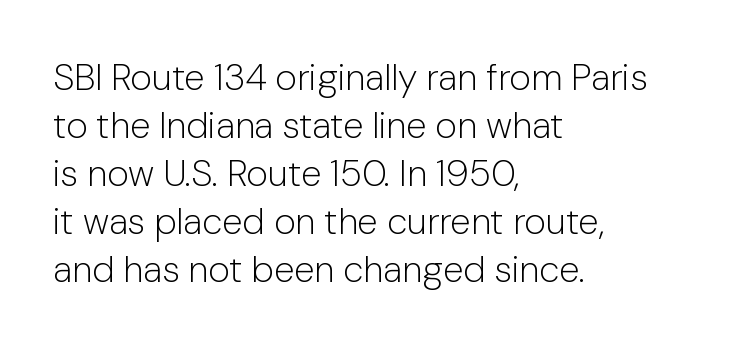
Heaviness? Minimal to ordinary, like unemphasized prose. The type sits square on the baseline with zero lean. The text was rendered using a sans face with plain stroke endings. Line spacing here is normal. Do the characters align in a grid? No, the font is proportional. These lines are set flush left with a ragged right edge.
